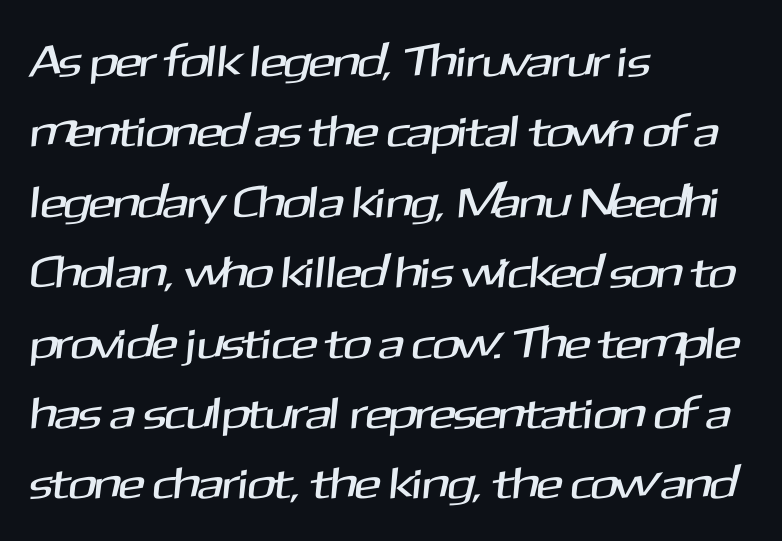
The image shows 44 px sans-serif type; set left-aligned, normal line spacing (1.6x), normal letter spacing, not underlined; medium stroke contrast and a medium x-height.
